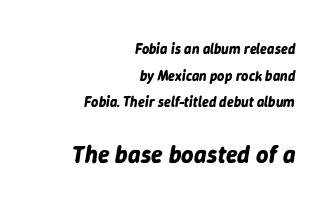
The image shows 24 px bold type, italic (leaning right); set right-aligned, loose line spacing (1.91x), normal letter spacing, not underlined; the second (bottom) block is 1.71x larger.
